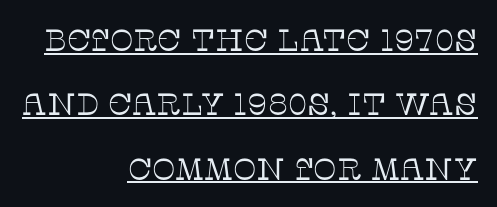
The image shows 31 px thin serif type, upright; set right-aligned, loose line spacing (2.08x), normal letter spacing, underlined; low stroke contrast and a large x-height.
